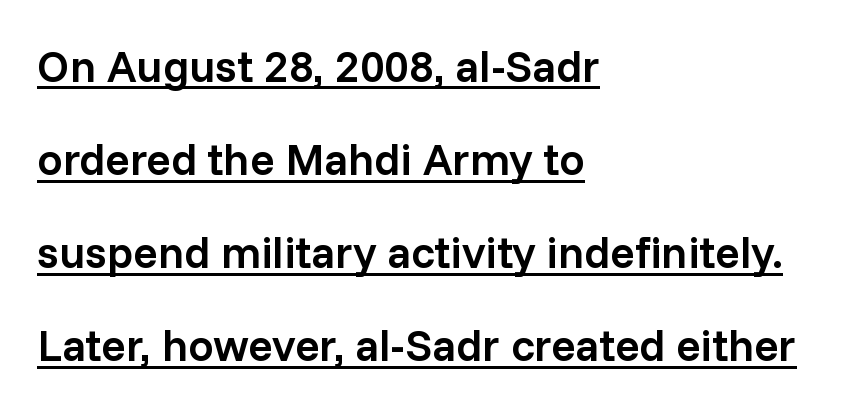
Standard letterfit; no display-style spreading of the glyphs. This is moderately heavy type, rendered in semibold. The typesetter has applied underlining to the passage shown. The characters display no serif detailing; their extremities are plain.
